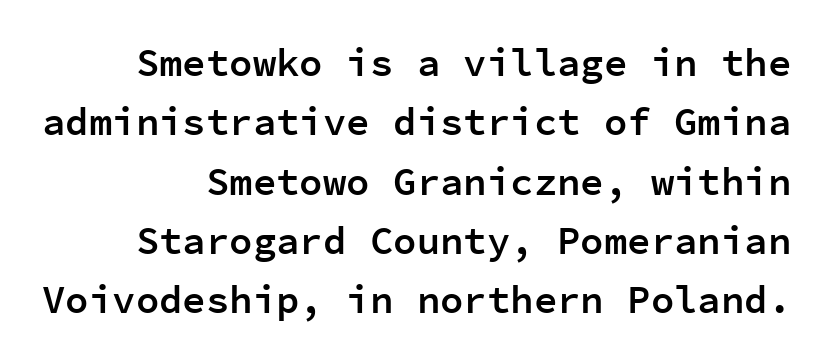
Clear beneath every line of the passage. The rag falls on the left side of this text block. Compared with an ordinary text face, these strokes are moderately heavier — a semibold. This sample keeps an unexceptional amount of space between lines.
